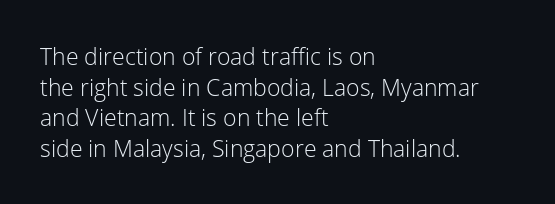
{"italic": "no", "bold": "no", "underline": "no", "align": "left", "line_spacing": "normal", "line_spacing_ratio": 1.33, "letter_spacing": "normal", "letter_spacing_em": 0.0, "glyph_px": 23}
